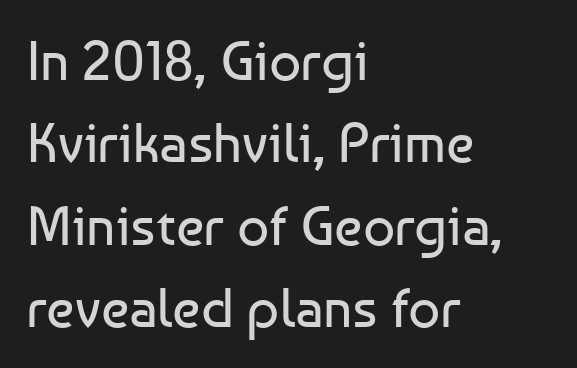
Compared with typical paragraphs, the rows here are spaced about the same. This sample uses plain, unmodified letter spacing. Leftover space on each line is placed entirely after the last word. Here the designer chose a conventional face with non-uniform glyph widths. No letter is thick-stroked: the sample isn't bold.
